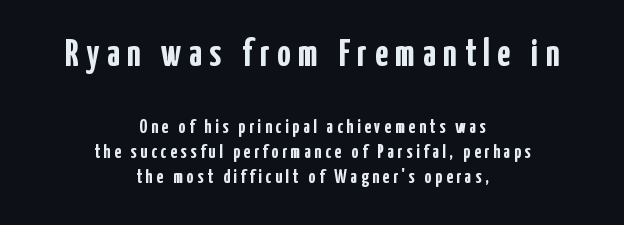
Summary of weight: heavy, a full bold. The space directly below the letters is spotless. Which margin do the lines hug? Neither — every line sits in the middle. This sample uses a sans-serif face.
